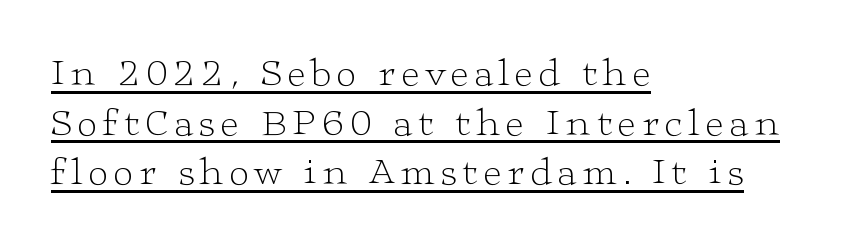
Somebody hit Ctrl+U on this one — the words are underlined. Stroke terminals: seriffed. Quick note: not italic, upright. The space between consecutive lines is moderate.
